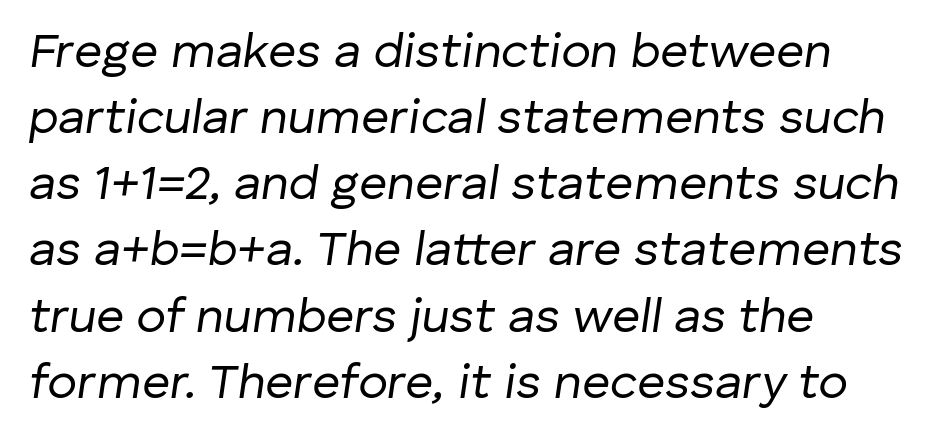
Q: Is the text bold? A: No.
Q: Is the text italic (slanted)? A: Yes, it leans right by about 8 degrees.
Q: Is the text underlined? A: No.
Q: How is the paragraph aligned? A: Left-aligned.
Q: Is the spacing between letters normal or unusually wide? A: Normal.
Q: Is the spacing between lines tight, normal or loose? A: Normal.
Q: Width (condensed, normal, or wide)? A: Normal.
Q: Stroke contrast? A: Low.
Q: x-height? A: Medium.
Q: Monospaced? A: No.
